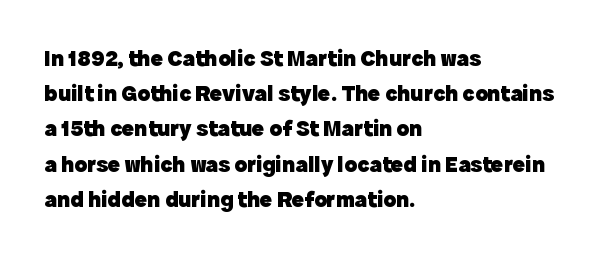
Q: Is the text bold? A: Yes.
Q: Is the text italic (slanted)? A: No, it is upright.
Q: Is the text underlined? A: No.
Q: How is the paragraph aligned? A: Left-aligned.
Q: Is the spacing between letters normal or unusually wide? A: Normal.
Q: Is the spacing between lines tight, normal or loose? A: Normal.
